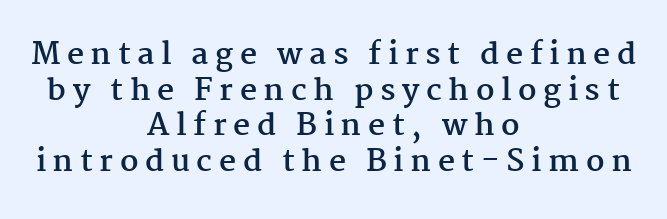
{"serif": "yes", "italic": "no", "bold": "yes", "weight": "semibold", "width": "normal", "stroke_contrast": "medium", "x_height": "medium", "monospaced": "no", "underline": "no", "align": "center", "line_spacing_ratio": 1.19, "letter_spacing": "wide", "letter_spacing_em": 0.22, "glyph_px": 30}
